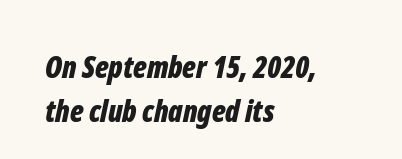
This sample is left-justified, so line endings fall wherever the words run out. Is this a fixed-width face? No — the glyphs have proportional, varying widths. Honestly, there is no underline to notice here at all. Observe the ordinary spacing: letters are neighbours, not strangers. Quick note: italic.
